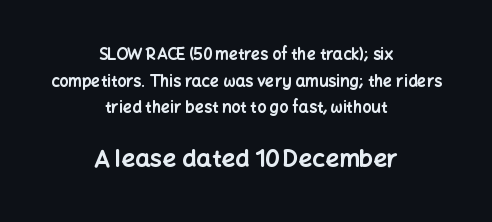
{"italic": "no", "bold": "yes", "underline": "no", "align": "center", "line_spacing": "normal", "line_spacing_ratio": 1.66, "letter_spacing": "normal", "letter_spacing_em": 0.0, "larger_block": "second", "size_ratio": 1.5, "glyph_px": 24}
